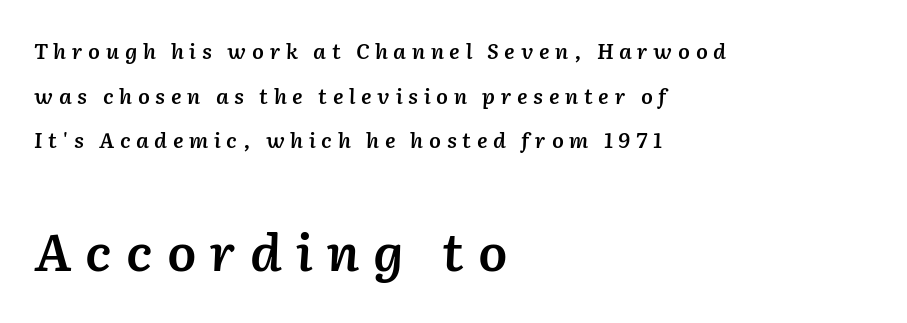
Q: Is the text bold? A: Semi-bold.
Q: Is the text italic (slanted)? A: Yes, it leans right by about 2 degrees.
Q: Is the text underlined? A: No.
Q: How is the paragraph aligned? A: Left-aligned.
Q: Is the spacing between letters normal or unusually wide? A: Unusually wide.
Q: Is the spacing between lines tight, normal or loose? A: Loose.
Q: Which block of text is set in a larger size, the first (top) or the second (bottom)? A: The second (bottom) one.
Q: Width (condensed, normal, or wide)? A: Normal.
Q: Stroke contrast? A: Low.
Q: x-height? A: Medium.
Q: Monospaced? A: No.
